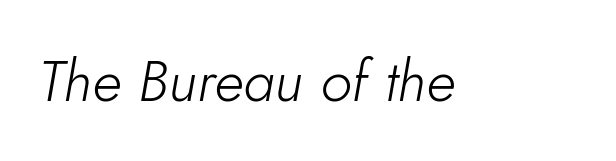
Q: Is the text bold? A: No.
Q: Is the text italic (slanted)? A: Yes, it leans right by about 5 degrees.
Q: Is the text underlined? A: No.
Q: Is the spacing between letters normal or unusually wide? A: Normal.
Q: Width (condensed, normal, or wide)? A: Normal.
Q: Stroke contrast? A: Low.
Q: x-height? A: Small.
Q: Monospaced? A: No.
